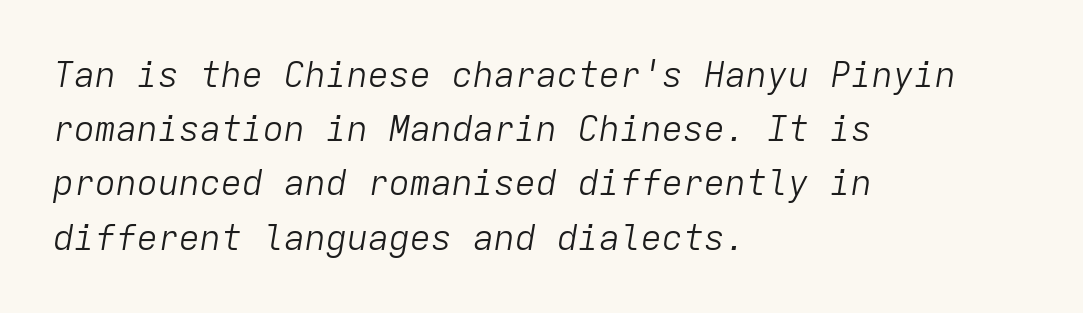
Q: Is the text bold? A: No.
Q: Is the text italic (slanted)? A: Yes, it leans right by about 9 degrees.
Q: Is the text underlined? A: No.
Q: How is the paragraph aligned? A: Left-aligned.
Q: Is the spacing between letters normal or unusually wide? A: Normal.
Q: Is the spacing between lines tight, normal or loose? A: Normal.
Q: Width (condensed, normal, or wide)? A: Normal.
Q: Stroke contrast? A: Low.
Q: x-height? A: Medium.
Q: Monospaced? A: Yes.
